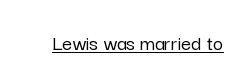
The image shows 22 px text type, upright; set normal letter spacing, underlined.
